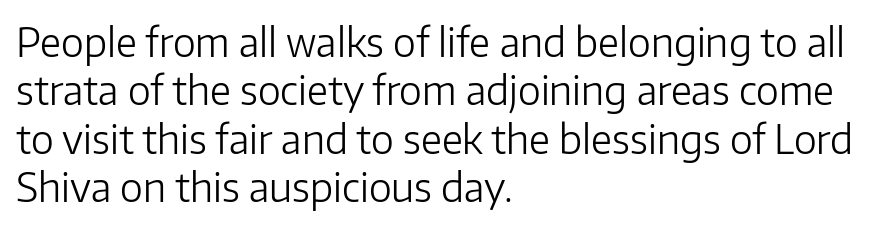
The image shows 39 px light sans-serif type, upright; set left-aligned, line spacing 1.24x, normal letter spacing, not underlined; low stroke contrast and a medium x-height.
